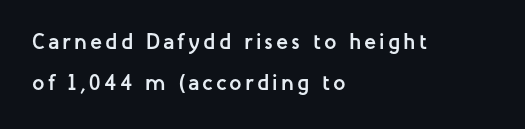
{"italic": "no", "bold": "yes", "underline": "no", "align": "left", "line_spacing_ratio": 1.87, "glyph_px": 22}
